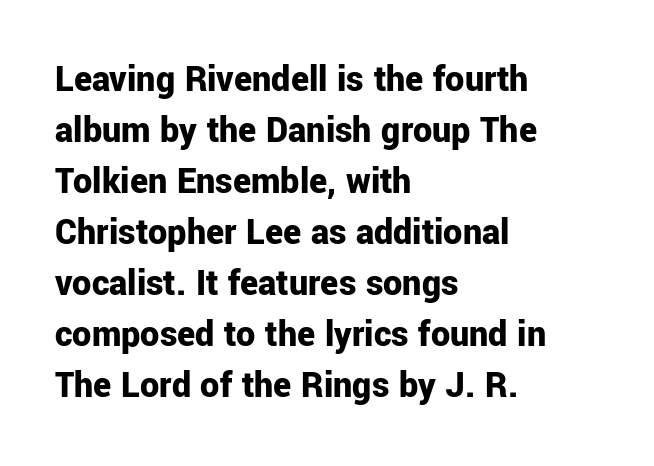
Q: Is the text bold? A: Yes.
Q: Is the text italic (slanted)? A: No, it is upright.
Q: Is the typeface a serif or a sans-serif typeface? A: Sans-serif.
Q: Is the text underlined? A: No.
Q: How is the paragraph aligned? A: Left-aligned.
Q: Is the spacing between letters normal or unusually wide? A: Normal.
Q: Is the spacing between lines tight, normal or loose? A: Normal.
Q: Width (condensed, normal, or wide)? A: Normal.
Q: Stroke contrast? A: Low.
Q: x-height? A: Medium.
Q: Monospaced? A: No.
